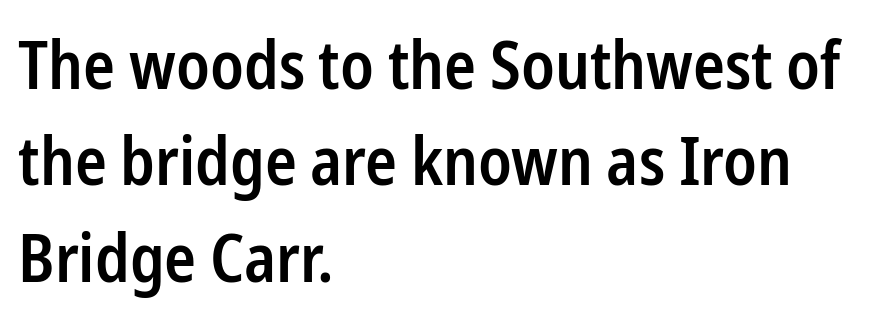
The image shows 66 px semibold, condensed sans-serif type, upright; set left-aligned, normal line spacing (1.46x), normal letter spacing, not underlined; low stroke contrast and a medium x-height.
